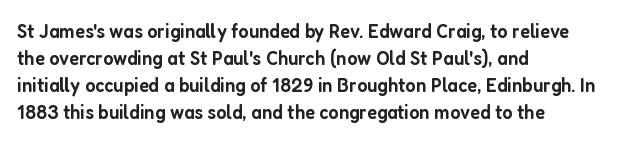
Q: Is the text bold? A: Semi-bold.
Q: Is the text italic (slanted)? A: No, it is upright.
Q: Is the text underlined? A: No.
Q: How is the paragraph aligned? A: Left-aligned.
Q: Is the spacing between letters normal or unusually wide? A: Normal.
Q: Is the spacing between lines tight, normal or loose? A: Normal.
